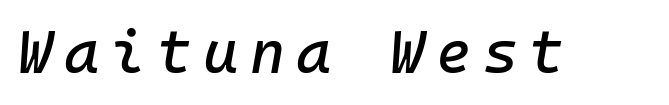
{"italic": "yes", "lean": "right", "slant_degrees": 10, "width": "normal", "stroke_contrast": "low", "x_height": "medium", "monospaced": "yes", "underline": "no", "glyph_px": 60}
